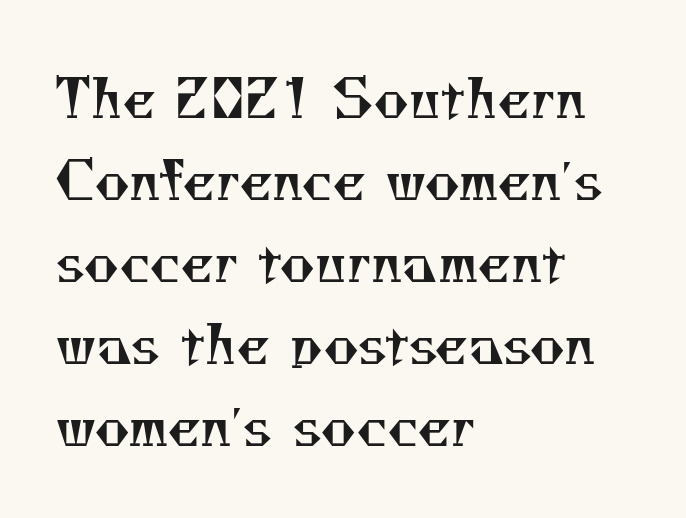
{"serif": "yes", "bold": "no", "weight": "regular", "width": "normal", "stroke_contrast": "medium", "x_height": "small", "monospaced": "no", "underline": "no", "align": "left", "line_spacing": "normal", "line_spacing_ratio": 1.52, "letter_spacing": "normal", "letter_spacing_em": 0.0, "glyph_px": 54}
